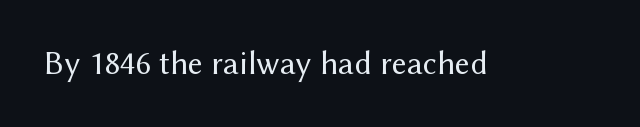
{"serif": "no", "italic": "no", "bold": "no", "weight": "regular", "width": "normal", "stroke_contrast": "medium", "x_height": "medium", "monospaced": "no", "underline": "no", "letter_spacing": "normal", "letter_spacing_em": 0.0, "glyph_px": 33}
